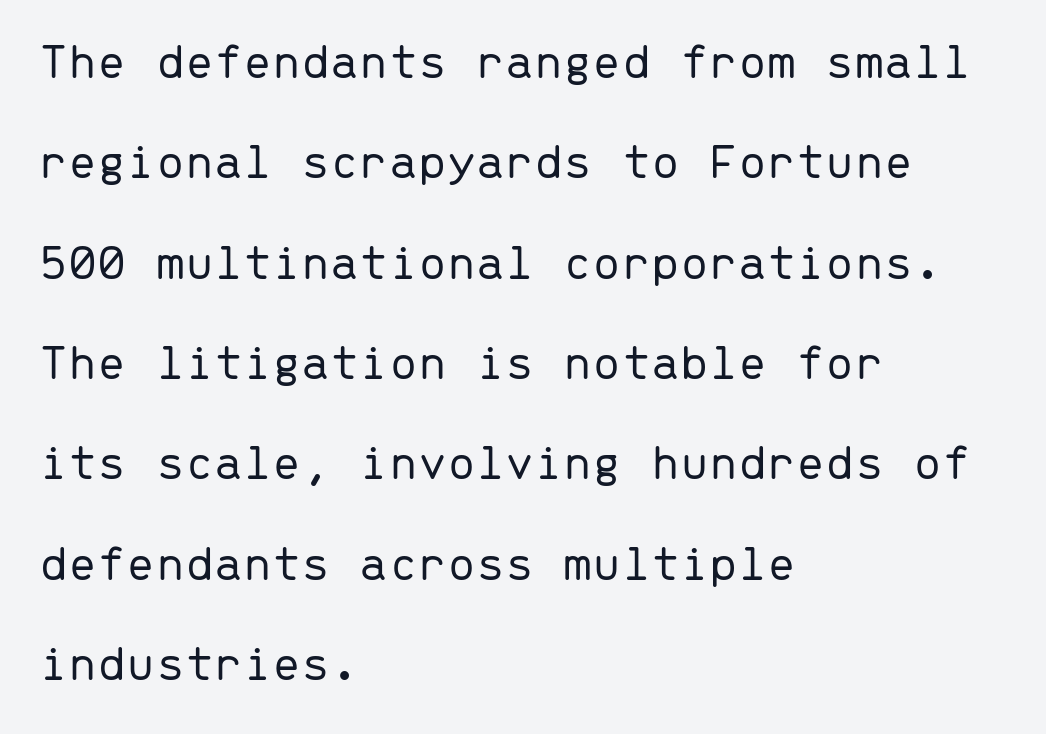
Ink coverage per letter is moderate at most. The letterforms sit shoulder to shoulder at normal distance. Each letter, wide or thin by design, is forced into the same width here. Interline gaps are noticeably wide in this sample. These lines were composed using upright roman letters. The zone under the glyphs is completely vacant.
